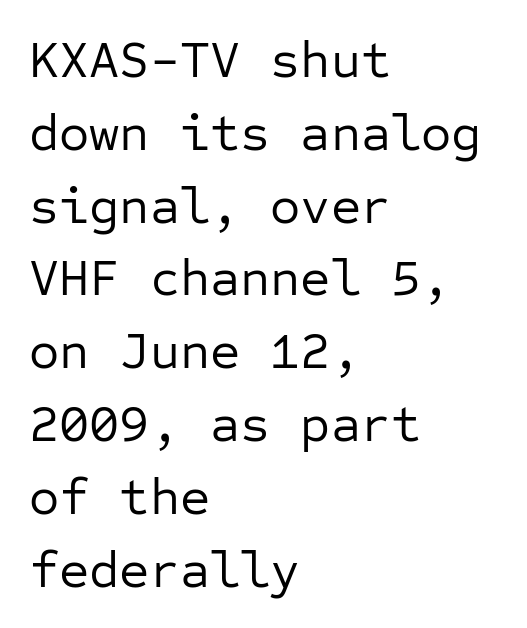
Q: Is the text bold? A: No.
Q: Is the text italic (slanted)? A: No, it is upright.
Q: Is the typeface a serif or a sans-serif typeface? A: Sans-serif.
Q: Is the text underlined? A: No.
Q: How is the paragraph aligned? A: Left-aligned.
Q: Is the spacing between letters normal or unusually wide? A: Normal.
Q: Is the spacing between lines tight, normal or loose? A: Normal.
Q: Width (condensed, normal, or wide)? A: Normal.
Q: Stroke contrast? A: Low.
Q: x-height? A: Medium.
Q: Monospaced? A: Yes.
